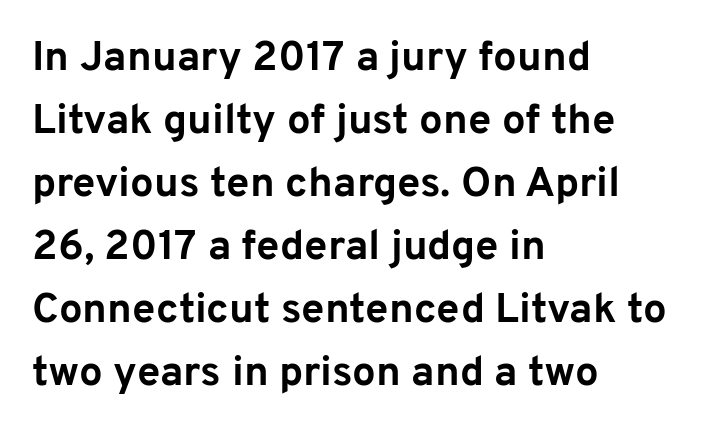
{"serif": "no", "italic": "no", "bold": "yes", "weight": "bold", "width": "normal", "stroke_contrast": "low", "x_height": "medium", "monospaced": "no", "underline": "no", "align": "left", "line_spacing": "normal", "line_spacing_ratio": 1.5, "letter_spacing": "normal", "letter_spacing_em": 0.0, "glyph_px": 42}
